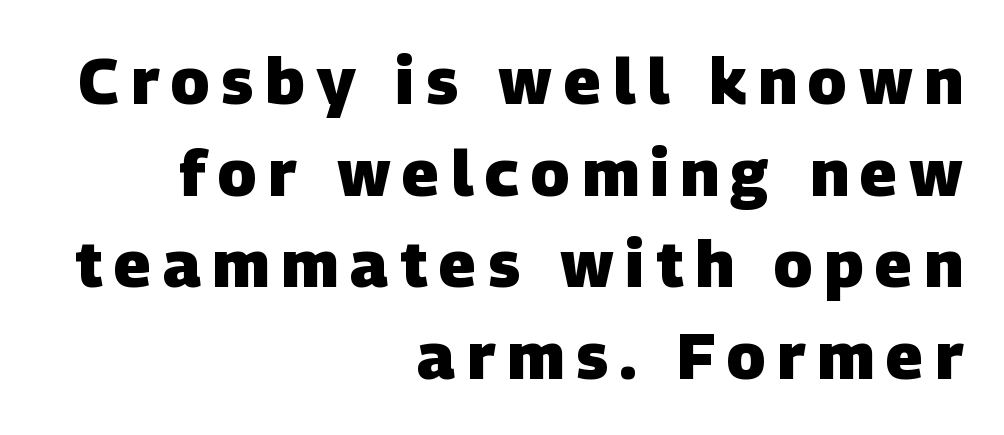
The image shows 65 px heavy sans-serif type; set right-aligned, normal line spacing (1.41x), not underlined; low stroke contrast and a large x-height.
